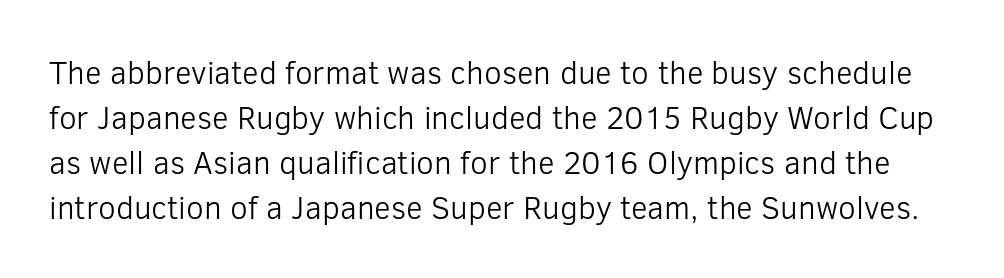
{"serif": "no", "italic": "no", "bold": "no", "weight": "light", "width": "normal", "stroke_contrast": "low", "x_height": "medium", "monospaced": "no", "underline": "no", "line_spacing": "normal", "line_spacing_ratio": 1.41, "letter_spacing": "normal", "letter_spacing_em": 0.0, "glyph_px": 32}
